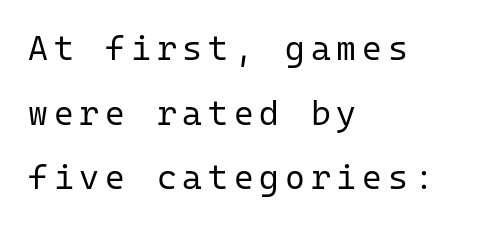
The image shows 34 px regular-weight sans-serif type, upright, monospaced; set left-aligned, loose line spacing (1.9x), not underlined; low stroke contrast and a medium x-height.
